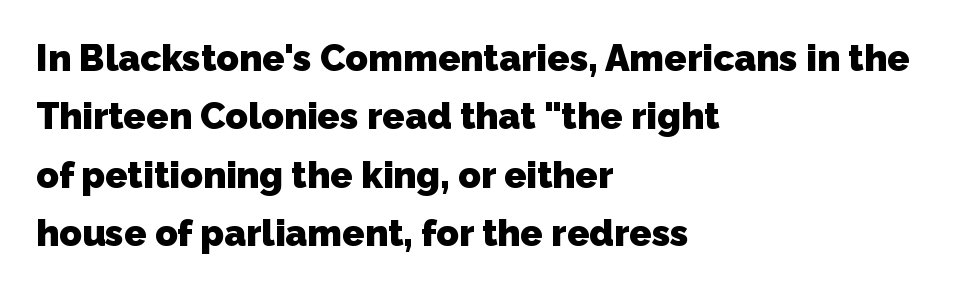
Q: Is the text bold? A: Yes.
Q: Is the typeface a serif or a sans-serif typeface? A: Sans-serif.
Q: Is the text underlined? A: No.
Q: How is the paragraph aligned? A: Left-aligned.
Q: Is the spacing between letters normal or unusually wide? A: Normal.
Q: Is the spacing between lines tight, normal or loose? A: Normal.
Q: Width (condensed, normal, or wide)? A: Normal.
Q: Stroke contrast? A: Low.
Q: x-height? A: Medium.
Q: Monospaced? A: No.
